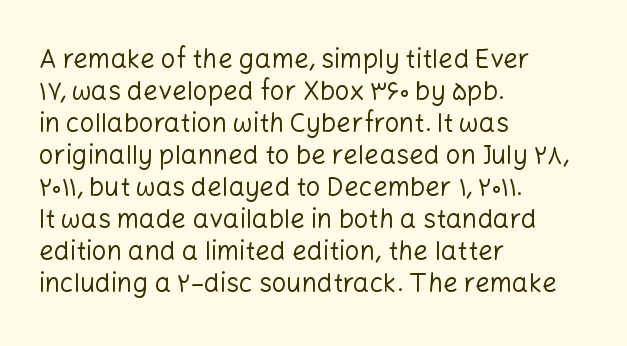
{"italic": "no", "bold": "no", "underline": "no", "align": "left", "line_spacing_ratio": 1.23, "letter_spacing": "normal", "letter_spacing_em": 0.0, "glyph_px": 26}
